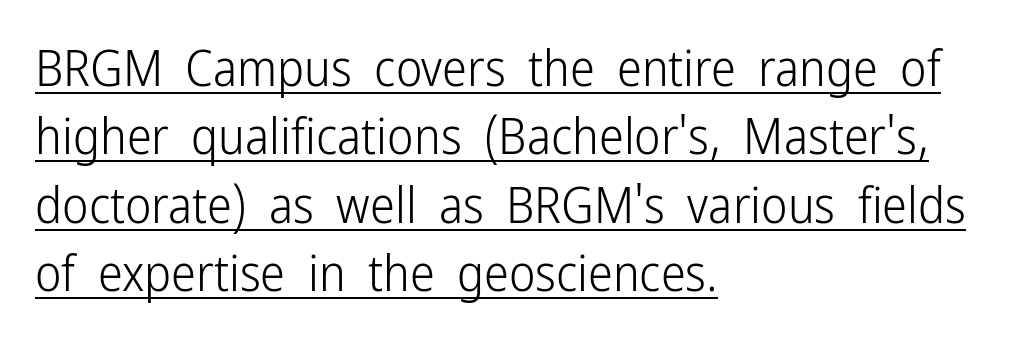
Q: Is the text bold? A: No.
Q: Is the text italic (slanted)? A: No, it is upright.
Q: Is the typeface a serif or a sans-serif typeface? A: Sans-serif.
Q: Is the text underlined? A: Yes.
Q: How is the paragraph aligned? A: Left-aligned.
Q: Is the spacing between letters normal or unusually wide? A: Normal.
Q: Is the spacing between lines tight, normal or loose? A: Normal.
Q: Width (condensed, normal, or wide)? A: Condensed.
Q: Stroke contrast? A: Low.
Q: x-height? A: Medium.
Q: Monospaced? A: No.
